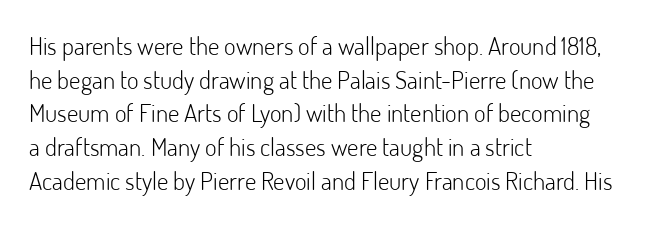
The image shows 25 px text type, upright; set left-aligned, normal line spacing (1.35x), normal letter spacing, not underlined.
